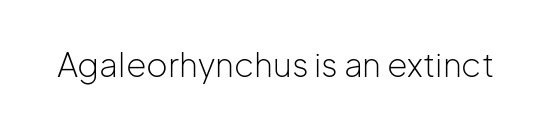
{"serif": "no", "italic": "no", "bold": "no", "weight": "light", "width": "normal", "stroke_contrast": "low", "x_height": "medium", "monospaced": "no", "underline": "no", "letter_spacing": "normal", "letter_spacing_em": 0.0, "glyph_px": 33}
